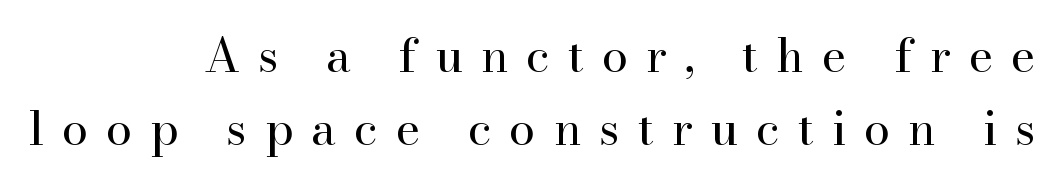
{"serif": "yes", "italic": "no", "bold": "no", "weight": "regular", "width": "normal", "stroke_contrast": "high", "x_height": "small", "monospaced": "no", "underline": "no", "align": "right", "line_spacing": "normal", "line_spacing_ratio": 1.56, "letter_spacing": "wide", "letter_spacing_em": 0.38, "glyph_px": 47}
